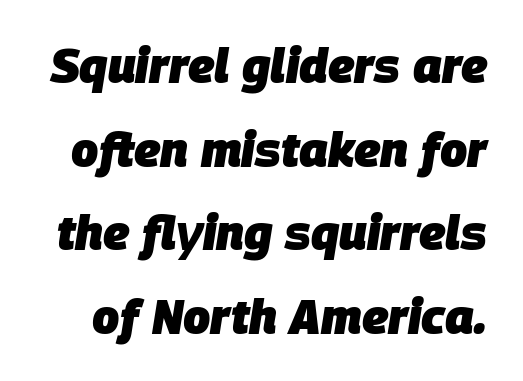
Q: Is the text bold? A: Yes.
Q: Is the text italic (slanted)? A: Yes, it leans right by about 9 degrees.
Q: Is the text underlined? A: No.
Q: Is the spacing between letters normal or unusually wide? A: Normal.
Q: Width (condensed, normal, or wide)? A: Normal.
Q: Stroke contrast? A: Low.
Q: x-height? A: Large.
Q: Monospaced? A: No.
